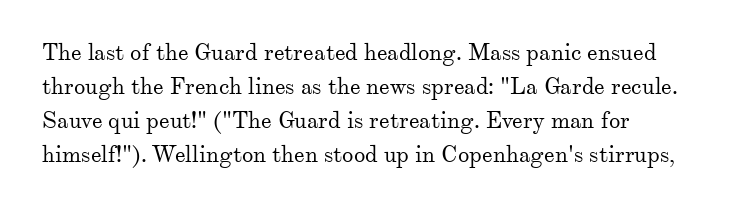
Q: Is the text bold? A: No.
Q: Is the text italic (slanted)? A: No, it is upright.
Q: Is the text underlined? A: No.
Q: Is the spacing between letters normal or unusually wide? A: Normal.
Q: Is the spacing between lines tight, normal or loose? A: Normal.
